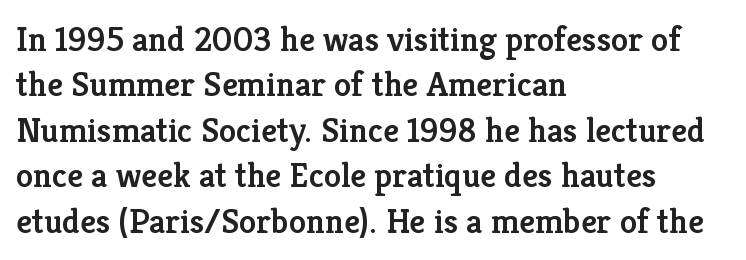
{"serif": "yes", "italic": "no", "bold": "semi", "weight": "semibold", "width": "normal", "stroke_contrast": "low", "x_height": "medium", "monospaced": "no", "underline": "no", "align": "left", "line_spacing": "normal", "line_spacing_ratio": 1.3, "letter_spacing": "normal", "letter_spacing_em": 0.0, "glyph_px": 35}
